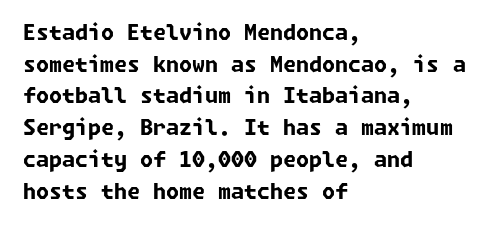
{"bold": "yes", "underline": "no", "align": "left", "line_spacing": "normal", "line_spacing_ratio": 1.51, "letter_spacing": "normal", "letter_spacing_em": 0.0, "glyph_px": 21}
